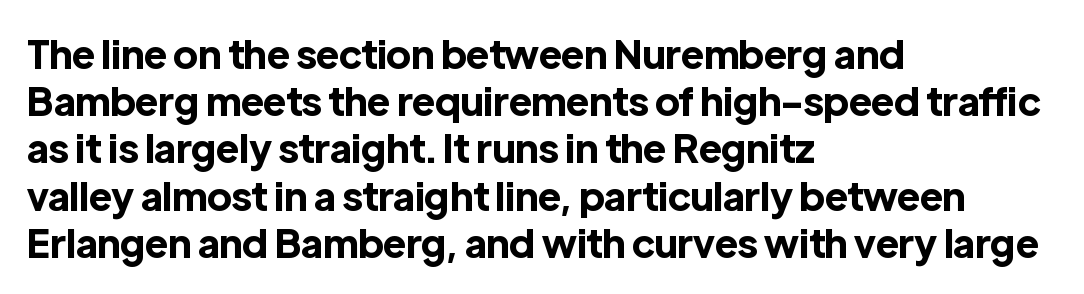
The image shows 39 px bold sans-serif type, upright; set left-aligned, line spacing 1.21x, normal letter spacing, not underlined; a medium x-height.
